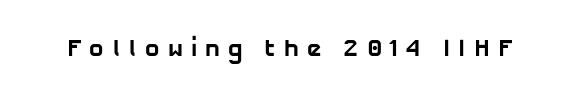
{"bold": "yes", "underline": "no", "letter_spacing": "wide", "letter_spacing_em": 0.33, "glyph_px": 24}
